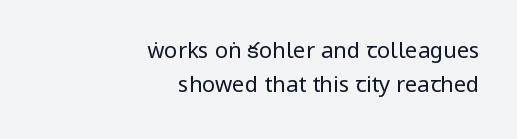
Q: Is the text bold? A: No.
Q: Is the text italic (slanted)? A: No, it is upright.
Q: Is the text underlined? A: No.
Q: How is the paragraph aligned? A: Right-aligned.
Q: Is the spacing between letters normal or unusually wide? A: Normal.
Q: Is the spacing between lines tight, normal or loose? A: Normal.
